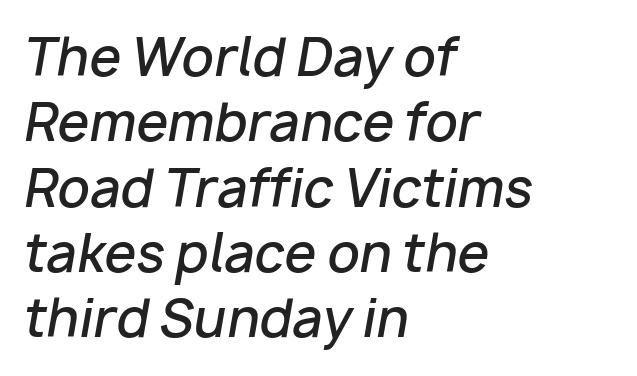
{"italic": "yes", "lean": "right", "slant_degrees": 10, "bold": "semi", "weight": "semibold", "width": "normal", "stroke_contrast": "low", "x_height": "medium", "monospaced": "no", "underline": "no", "align": "left", "line_spacing": "normal", "line_spacing_ratio": 1.28, "letter_spacing": "normal", "letter_spacing_em": 0.0, "glyph_px": 51}
